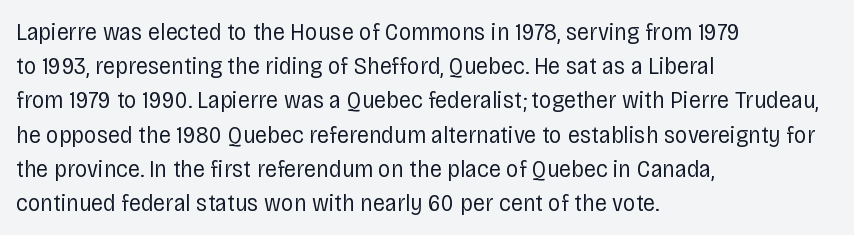
The area under the type is left untouched. A roman cut, with each character standing at attention. Observe the ordinary spacing: letters are neighbours, not strangers. Notice how the passage keeps a crisp vertical edge on the left only.
